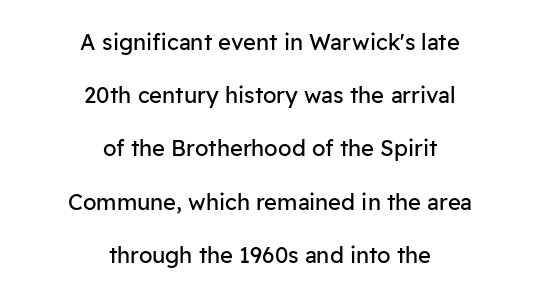
The image shows 22 px text type, upright; set centered, loose line spacing (2.42x), normal letter spacing, not underlined.
